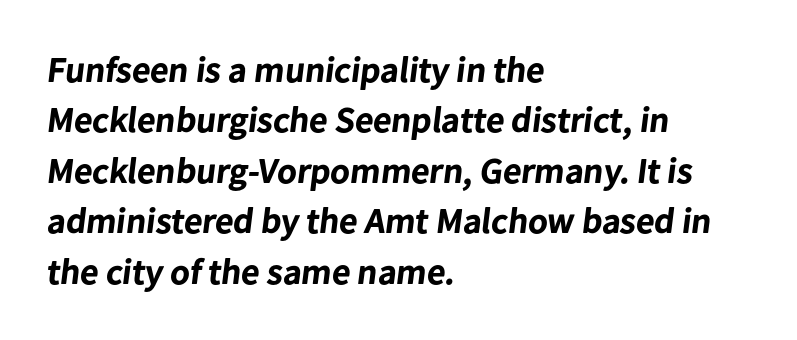
The image shows 36 px bold sans-serif type; set left-aligned, normal line spacing (1.4x), normal letter spacing, not underlined; low stroke contrast and a medium x-height.
